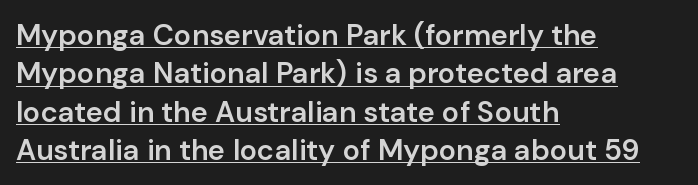
{"serif": "no", "italic": "no", "bold": "semi", "weight": "semibold", "width": "normal", "stroke_contrast": "low", "x_height": "medium", "monospaced": "no", "underline": "yes", "align": "left", "line_spacing": "normal", "line_spacing_ratio": 1.32, "letter_spacing": "normal", "letter_spacing_em": 0.0, "glyph_px": 29}
